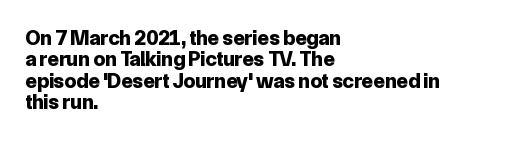
Q: Is the text bold? A: Yes.
Q: Is the text italic (slanted)? A: No, it is upright.
Q: Is the text underlined? A: No.
Q: How is the paragraph aligned? A: Left-aligned.
Q: Is the spacing between letters normal or unusually wide? A: Normal.
Q: Is the spacing between lines tight, normal or loose? A: Tight.
